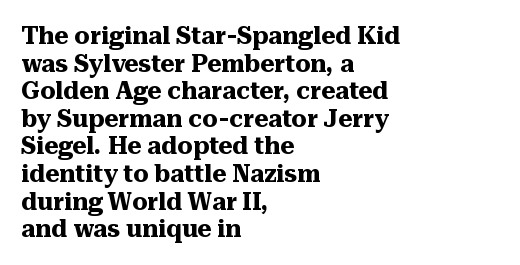
{"italic": "no", "bold": "yes", "underline": "no", "align": "left", "line_spacing": "tight", "line_spacing_ratio": 1.15, "letter_spacing": "normal", "letter_spacing_em": 0.0, "glyph_px": 24}
